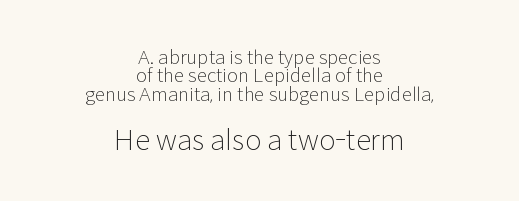
{"serif": "no", "italic": "no", "bold": "no", "weight": "light", "width": "normal", "stroke_contrast": "low", "x_height": "medium", "monospaced": "no", "underline": "no", "align": "center", "line_spacing": "tight", "line_spacing_ratio": 0.97, "letter_spacing": "normal", "letter_spacing_em": 0.0, "larger_block": "second", "size_ratio": 1.47, "glyph_px": 28}
